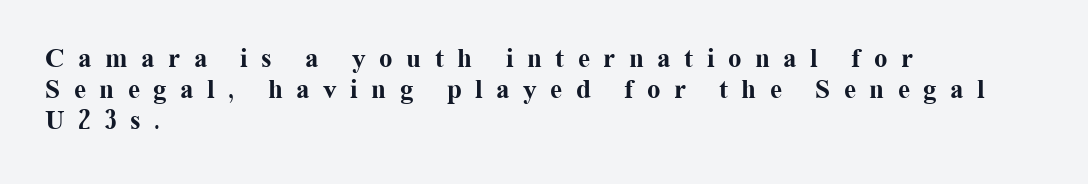
{"italic": "no", "bold": "yes", "underline": "no", "align": "left", "line_spacing": "tight", "line_spacing_ratio": 1.15, "letter_spacing": "wide", "letter_spacing_em": 0.5, "glyph_px": 27}
